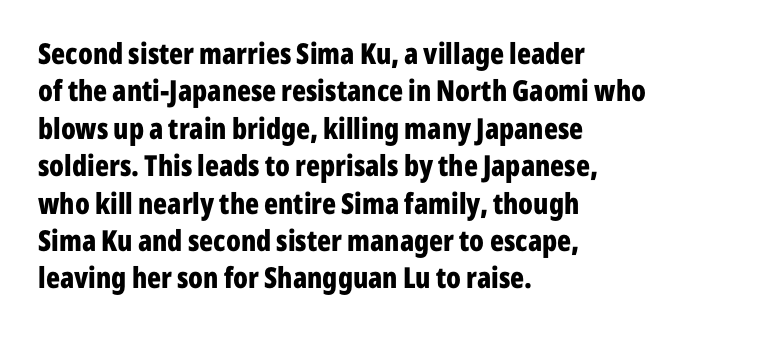
Regarding leading, the lines here are spaced in the standard way. Character widths vary here, with narrow letters taking less room than wide ones. The words here are not underlined. Nothing sits at the stroke ends, so this counts as sans-serif.
